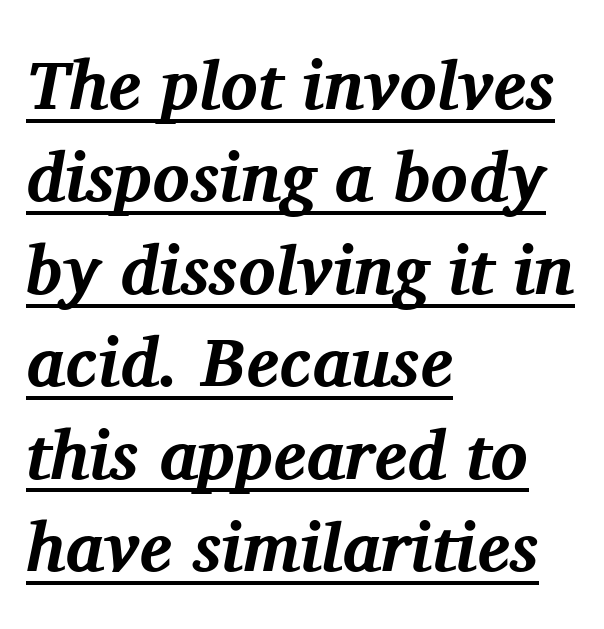
When letters slant like this, we call the style italic. Regarding leading, the lines here are spaced in the standard way. Regarding serifs, this sample has them. Here the glyphs are tracked normally, forming tight word shapes. What decoration does the sample have? An underline.
